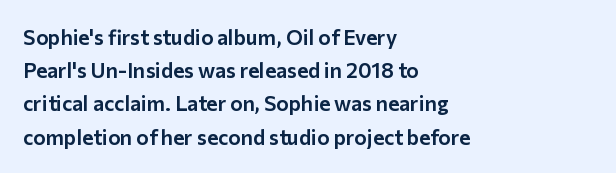
{"italic": "no", "underline": "no", "align": "left", "line_spacing": "normal", "line_spacing_ratio": 1.58, "letter_spacing": "normal", "letter_spacing_em": 0.0, "glyph_px": 21}
